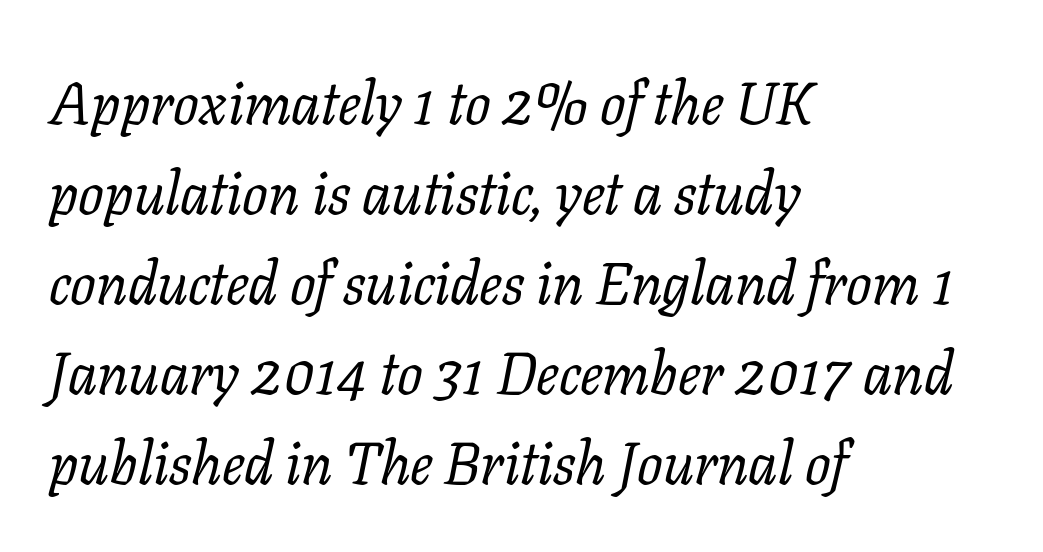
{"serif": "yes", "italic": "yes", "lean": "right", "slant_degrees": 11, "bold": "no", "weight": "regular", "width": "normal", "stroke_contrast": "low", "x_height": "medium", "monospaced": "no", "underline": "no", "align": "left", "line_spacing": "normal", "line_spacing_ratio": 1.5, "letter_spacing": "normal", "letter_spacing_em": 0.0, "glyph_px": 60}
